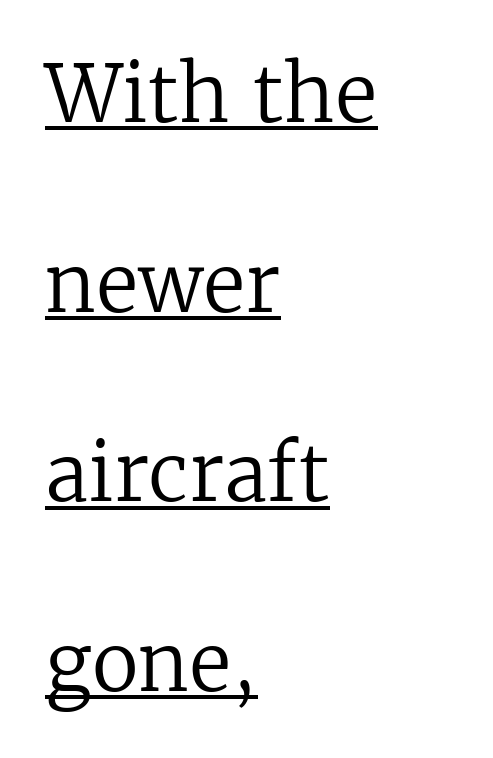
The lettering stays uniformly vertical, giving the passage a roman look. The strokes carry an ordinary text weight at most. Tracking value appears to be zero — textbook default spacing. A serif font was chosen for this passage. Honestly, the rows look like they've been pulled way apart.
